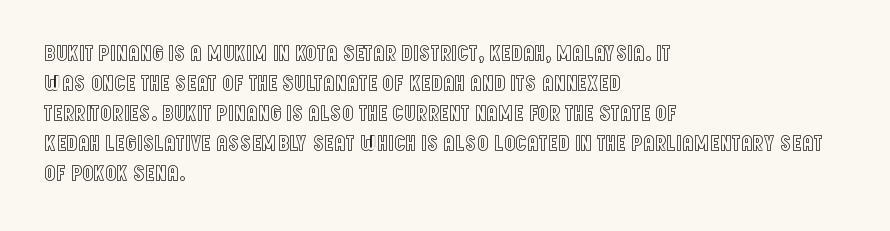
Decoration check: the copy has no underline. A roman cut, with each character standing at attention. The line-height multiplier appears to be the usual default. In CSS terms this would be text-align: left. Words appear dense and cohesive because spacing is normal.
